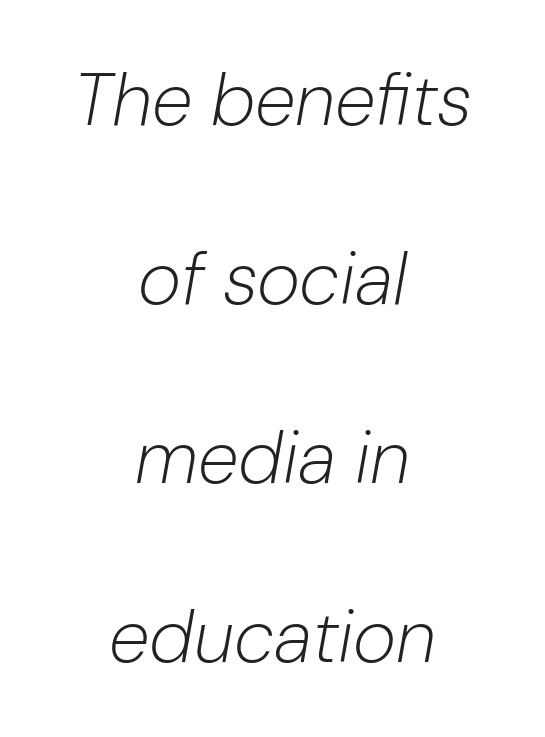
Q: Is the text bold? A: No.
Q: Is the text italic (slanted)? A: Yes, it leans right by about 10 degrees.
Q: Is the text underlined? A: No.
Q: How is the paragraph aligned? A: Centered.
Q: Is the spacing between letters normal or unusually wide? A: Normal.
Q: Is the spacing between lines tight, normal or loose? A: Loose.
Q: Width (condensed, normal, or wide)? A: Normal.
Q: Stroke contrast? A: Low.
Q: x-height? A: Medium.
Q: Monospaced? A: No.
